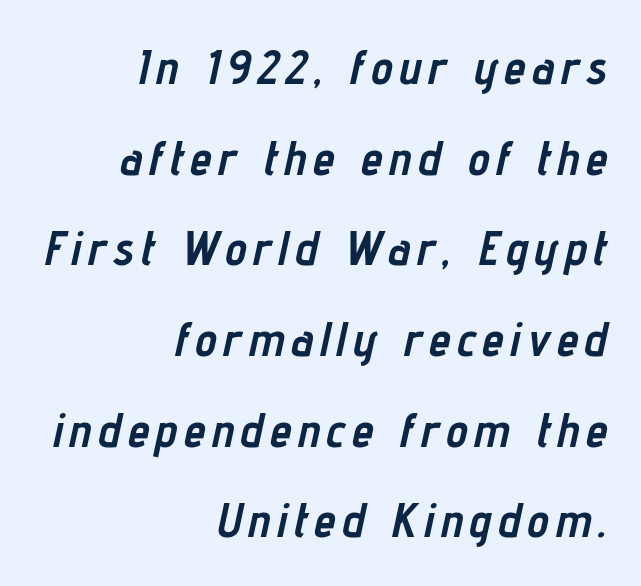
The image shows 49 px semibold, condensed type, italic (leaning right); set right-aligned, line spacing 1.85x, not underlined; low stroke contrast and a medium x-height.
